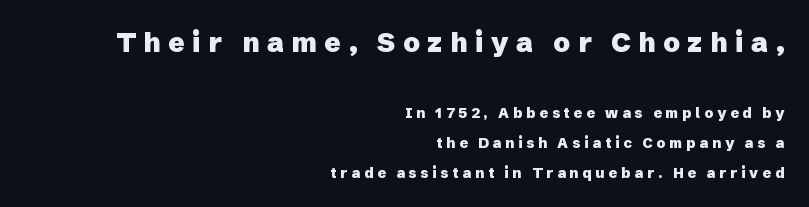
Q: Is the text bold? A: Yes.
Q: Is the text italic (slanted)? A: No, it is upright.
Q: Is the text underlined? A: No.
Q: How is the paragraph aligned? A: Right-aligned.
Q: Is the spacing between letters normal or unusually wide? A: Unusually wide.
Q: Is the spacing between lines tight, normal or loose? A: Loose.
Q: Which block of text is set in a larger size, the first (top) or the second (bottom)? A: The first (top) one.
